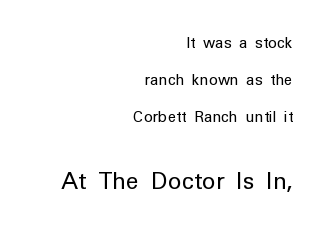
Q: Is the text bold? A: No.
Q: Is the text italic (slanted)? A: No, it is upright.
Q: Is the text underlined? A: No.
Q: How is the paragraph aligned? A: Right-aligned.
Q: Is the spacing between letters normal or unusually wide? A: Normal.
Q: Is the spacing between lines tight, normal or loose? A: Loose.
Q: Which block of text is set in a larger size, the first (top) or the second (bottom)? A: The second (bottom) one.
